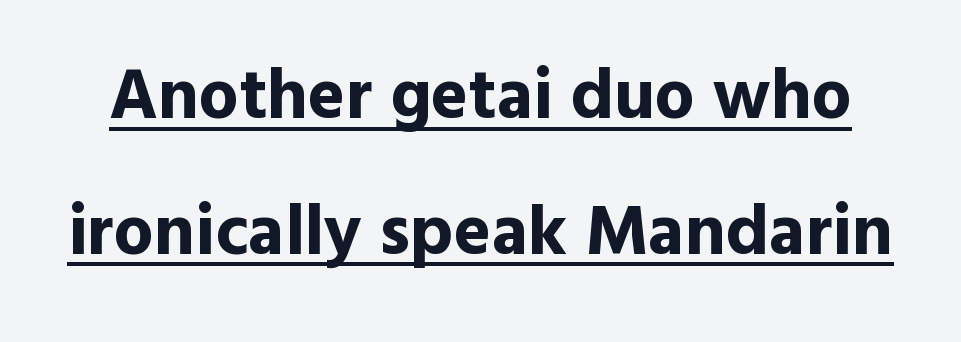
The glyphs in this specimen are sans serif. No italicization has been applied; the sample stays upright. Honestly, the letter spacing is just normal — you wouldn't notice it. Its strokes are broad and dark, the hallmark of bold type. The rendering uses the underline text-decoration.
